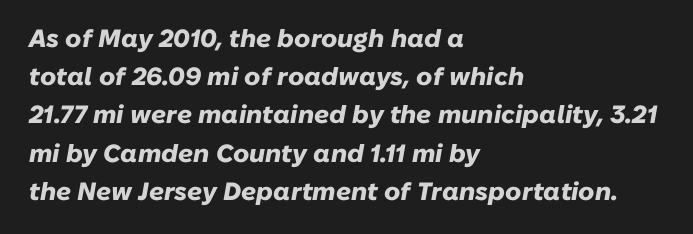
Lines of text with bare space underneath. This is heavy type, rendered in bold. The letters are slanted; this is an italic face. Students, observe: this is what conventionally led text looks like. Horizontally, the lines are justified to the leading edge only. Each word holds together tightly as a unit, with standard inter-letter gaps.
